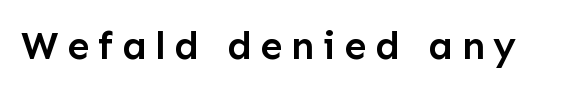
The image shows 40 px semibold sans-serif type, upright; set unusually wide letter spacing (+0.21 em), not underlined; low stroke contrast and a medium x-height.
